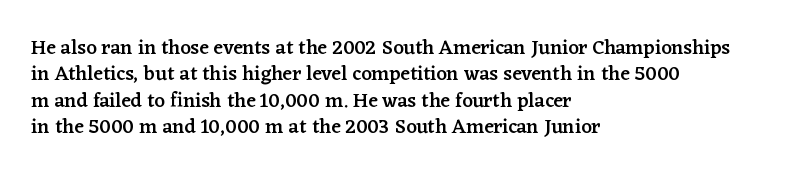
{"italic": "no", "bold": "semi", "underline": "no", "align": "left", "line_spacing": "normal", "line_spacing_ratio": 1.32, "letter_spacing": "normal", "letter_spacing_em": 0.0, "glyph_px": 20}
